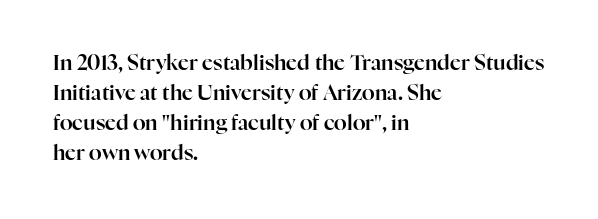
{"italic": "no", "underline": "no", "align": "left", "line_spacing": "normal", "line_spacing_ratio": 1.43, "letter_spacing": "normal", "letter_spacing_em": 0.0, "glyph_px": 21}
